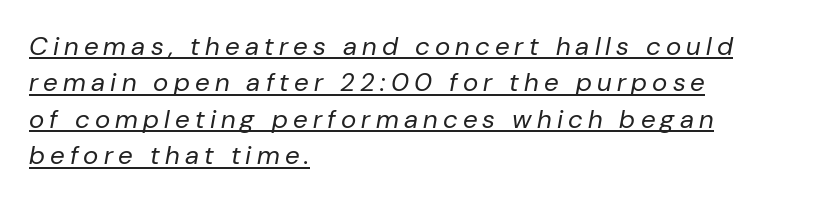
Q: Is the text bold? A: No.
Q: Is the text italic (slanted)? A: Yes, it leans right by about 10 degrees.
Q: Is the text underlined? A: Yes.
Q: How is the paragraph aligned? A: Left-aligned.
Q: Is the spacing between letters normal or unusually wide? A: Unusually wide.
Q: Is the spacing between lines tight, normal or loose? A: Normal.
